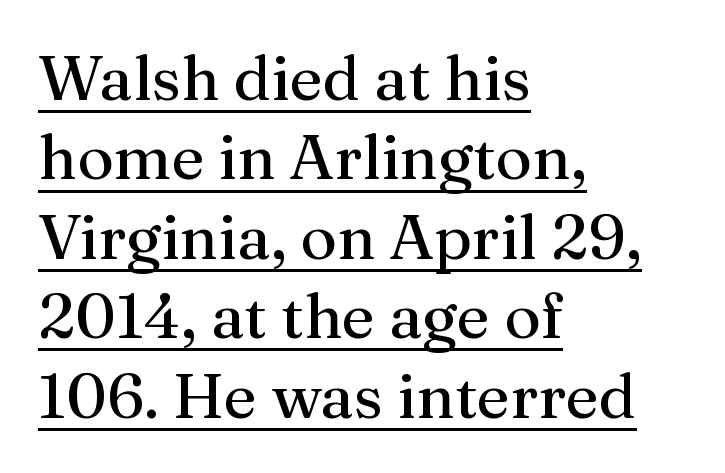
Every row of glyphs begins at an identical x-position on the left. Here the designer chose a conventional face with non-uniform glyph widths. Baseline-to-baseline distance is the conventional proportion of letter height. Between one letter and the next there's only the usual sliver of space. It's the straight-up-and-down kind of type.
